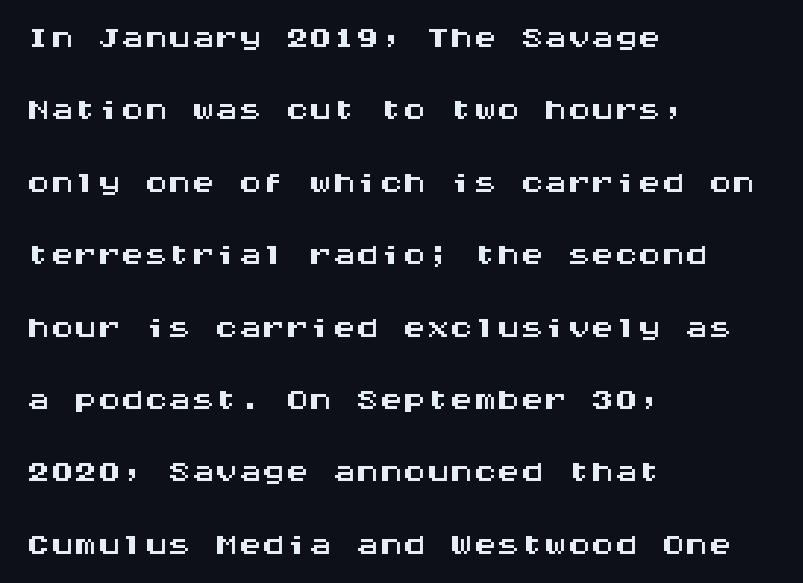
The image shows 47 px wide sans-serif type, upright, monospaced; set left-aligned, normal line spacing (1.54x), normal letter spacing, not underlined; medium stroke contrast and a large x-height.
